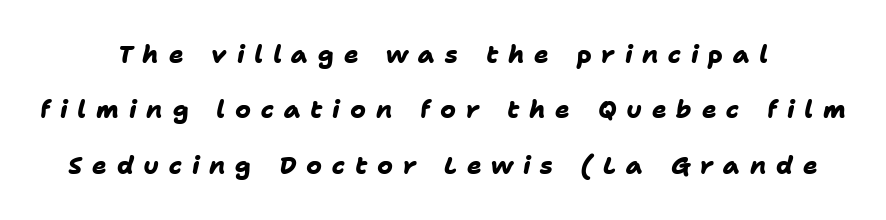
A great deal of white space separates one row of letters from the next. A dark, heavy texture on the line: the type is bold. Clear beneath every line of the passage. The passage shown has open, widely tracked lettering throughout.
